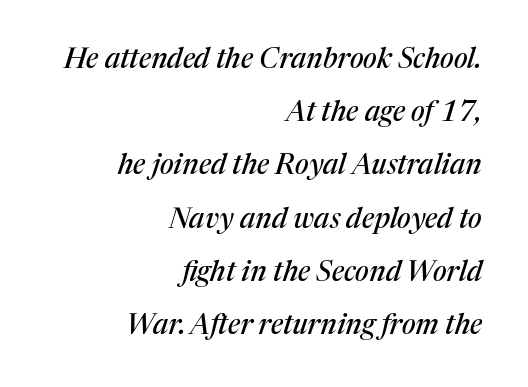
Q: Is the text italic (slanted)? A: Yes, it leans right by about 17 degrees.
Q: Is the typeface a serif or a sans-serif typeface? A: Serif.
Q: Is the text underlined? A: No.
Q: How is the paragraph aligned? A: Right-aligned.
Q: Is the spacing between letters normal or unusually wide? A: Normal.
Q: Is the spacing between lines tight, normal or loose? A: Loose.
Q: Width (condensed, normal, or wide)? A: Normal.
Q: Stroke contrast? A: Medium.
Q: x-height? A: Medium.
Q: Monospaced? A: No.
